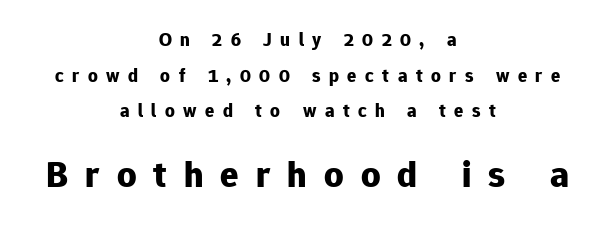
The image shows 38 px bold sans-serif type, upright; set centered, line spacing 1.88x, unusually wide letter spacing (+0.45 em), not underlined; the second (bottom) block is 2.0x larger; low stroke contrast and a medium x-height.
